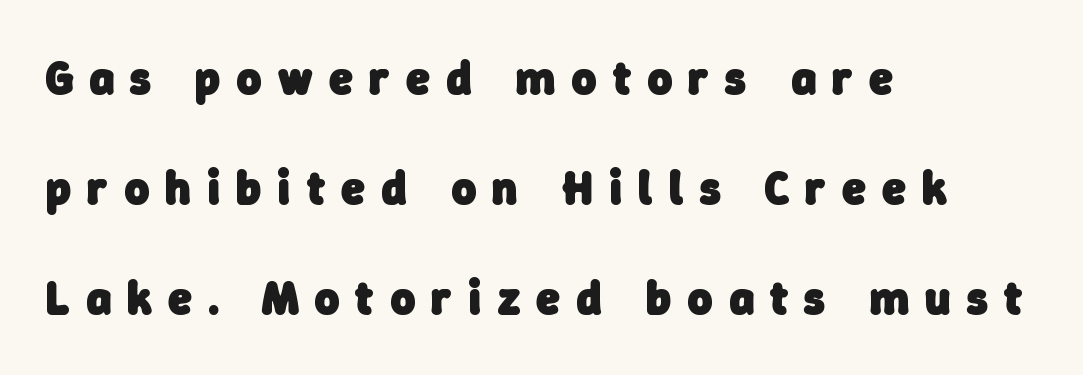
The image shows 47 px heavy sans-serif type; set left-aligned, loose line spacing (2.34x), unusually wide letter spacing (+0.35 em), not underlined; low stroke contrast and a medium x-height.
